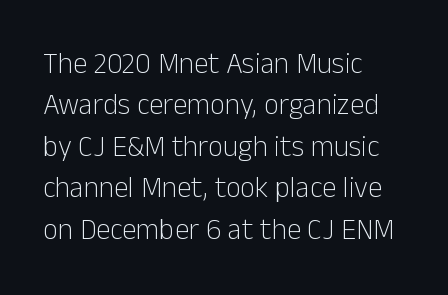
{"serif": "no", "italic": "no", "bold": "no", "weight": "light", "width": "normal", "stroke_contrast": "low", "x_height": "medium", "monospaced": "no", "underline": "no", "align": "left", "line_spacing": "normal", "line_spacing_ratio": 1.43, "letter_spacing": "normal", "letter_spacing_em": 0.0, "glyph_px": 29}
